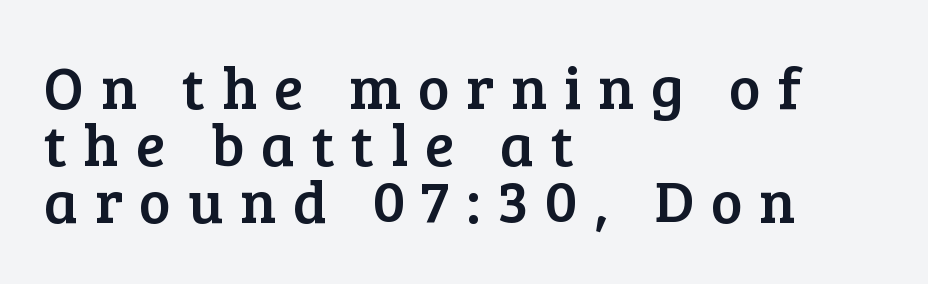
{"serif": "yes", "italic": "no", "width": "normal", "stroke_contrast": "low", "x_height": "medium", "monospaced": "no", "underline": "no", "align": "left", "line_spacing": "tight", "line_spacing_ratio": 0.95, "letter_spacing": "wide", "letter_spacing_em": 0.28, "glyph_px": 60}
